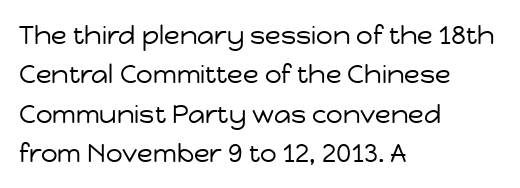
{"italic": "no", "bold": "no", "underline": "no", "align": "left", "line_spacing": "normal", "line_spacing_ratio": 1.51, "letter_spacing": "normal", "letter_spacing_em": 0.0, "glyph_px": 26}
